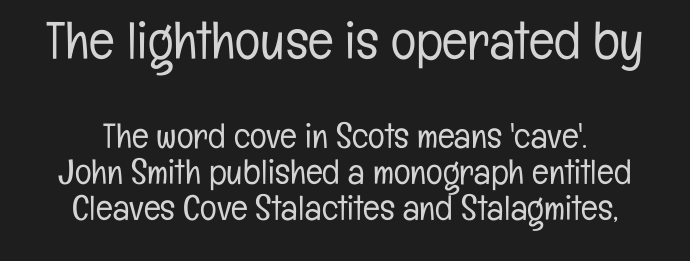
Weight: regular or lighter. This sample has the flowing, uneven cadence of proportional lettering. Reading top to bottom, the characters get smaller at the block break. Nothing sits at the stroke ends, so this counts as sans-serif. The typography opts for an upright posture over an oblique one. Beneath every word, the page is bare.
